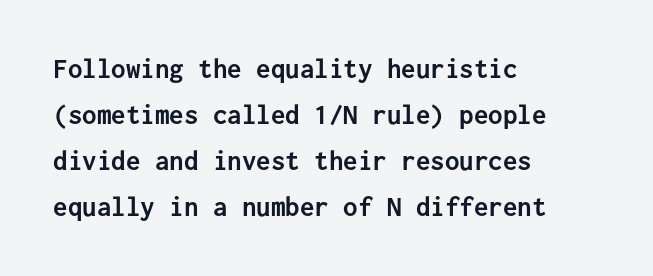
Q: Is the text bold? A: Yes.
Q: Is the text italic (slanted)? A: No, it is upright.
Q: Is the typeface a serif or a sans-serif typeface? A: Sans-serif.
Q: Is the text underlined? A: No.
Q: How is the paragraph aligned? A: Left-aligned.
Q: Is the spacing between letters normal or unusually wide? A: Normal.
Q: Is the spacing between lines tight, normal or loose? A: Normal.
Q: Width (condensed, normal, or wide)? A: Normal.
Q: Stroke contrast? A: Low.
Q: x-height? A: Medium.
Q: Monospaced? A: Yes.
